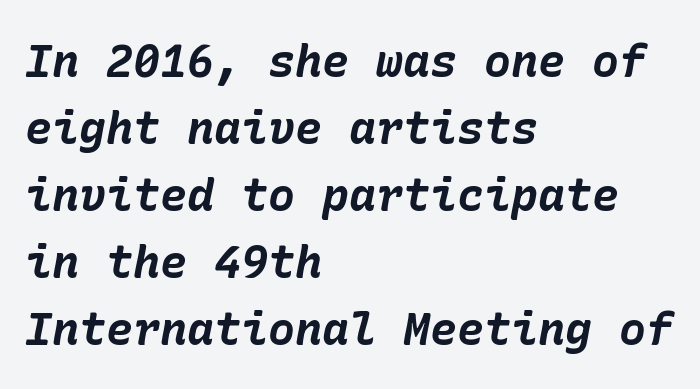
Q: Is the text bold? A: Yes.
Q: Is the text italic (slanted)? A: Yes, it leans right by about 10 degrees.
Q: Is the text underlined? A: No.
Q: How is the paragraph aligned? A: Left-aligned.
Q: Is the spacing between letters normal or unusually wide? A: Normal.
Q: Is the spacing between lines tight, normal or loose? A: Normal.
Q: Width (condensed, normal, or wide)? A: Normal.
Q: Stroke contrast? A: Low.
Q: x-height? A: Medium.
